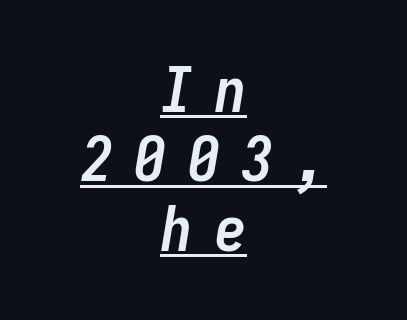
A typesetter would call this monospace, since all characters share one set width. This is oblique type, the kind used for emphasis or titles. Caption: lettering with a line underneath. Caption: multi-line text, centered on the measure.
